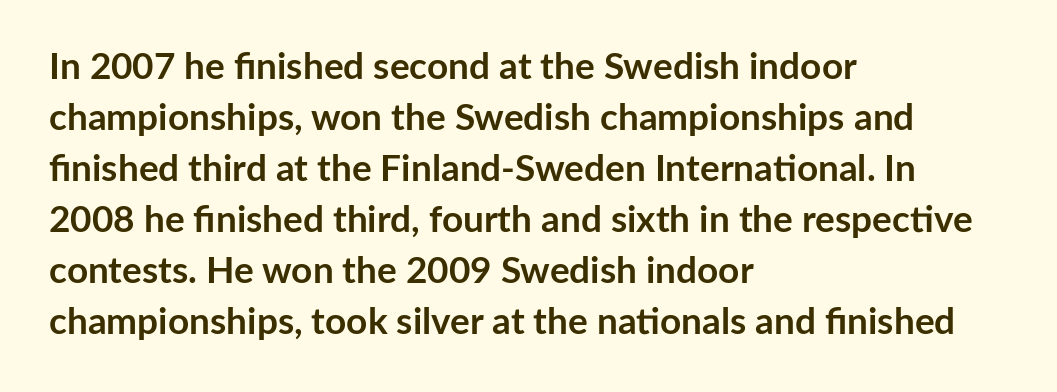
Varying glyph widths throughout — classic text-font behaviour. The glyphs in this specimen are sans serif. The passage shown is not underscored anywhere. Notice how the stems are strictly vertical — no italics here.
